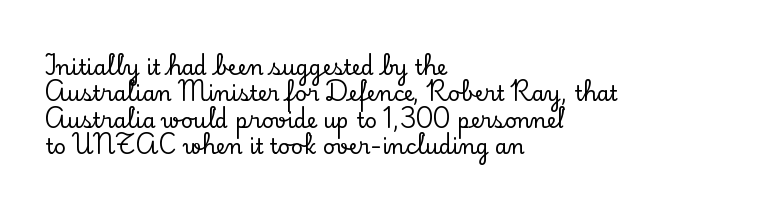
Is there much room between lines? A standard amount, neither cramped nor airy. The line texture is even and compact thanks to regular tracking. In terms of posture, this sample is upright. The paragraph has a hard left edge and a soft right edge. The strip under each line holds only bare page.
